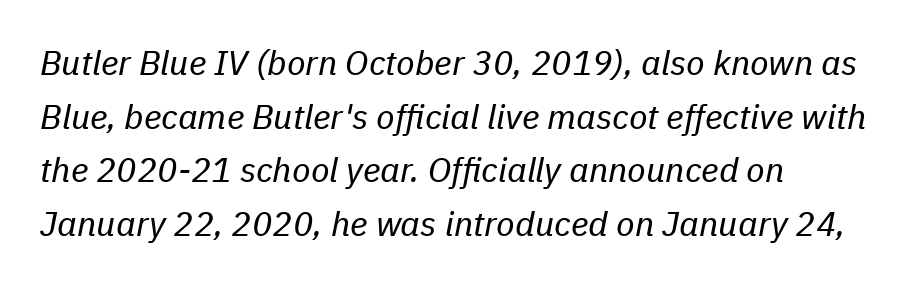
{"italic": "yes", "lean": "right", "slant_degrees": 11, "bold": "no", "weight": "regular", "width": "normal", "stroke_contrast": "low", "x_height": "medium", "monospaced": "no", "underline": "no", "align": "left", "line_spacing": "normal", "line_spacing_ratio": 1.58, "letter_spacing": "normal", "letter_spacing_em": 0.0, "glyph_px": 34}
